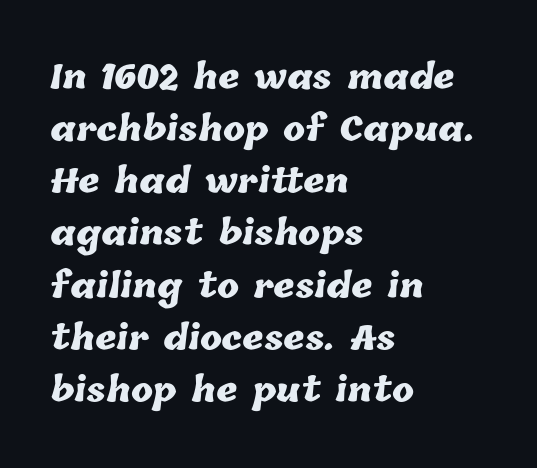
The image shows 33 px heavy type; set left-aligned, normal line spacing (1.58x), normal letter spacing, not underlined; low stroke contrast and a medium x-height.
